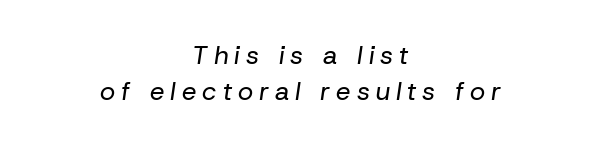
{"italic": "yes", "lean": "right", "slant_degrees": 8, "bold": "no", "underline": "no", "align": "center", "line_spacing": "normal", "line_spacing_ratio": 1.39, "letter_spacing": "wide", "letter_spacing_em": 0.23, "glyph_px": 26}
